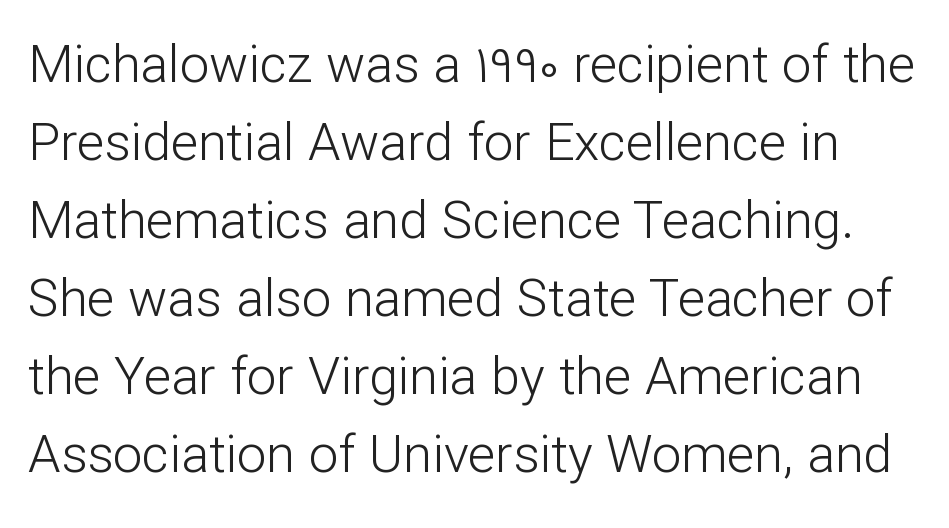
Q: Is the text bold? A: No.
Q: Is the text italic (slanted)? A: No, it is upright.
Q: Is the typeface a serif or a sans-serif typeface? A: Sans-serif.
Q: Is the text underlined? A: No.
Q: Is the spacing between letters normal or unusually wide? A: Normal.
Q: Is the spacing between lines tight, normal or loose? A: Normal.
Q: Width (condensed, normal, or wide)? A: Normal.
Q: Stroke contrast? A: Low.
Q: x-height? A: Medium.
Q: Monospaced? A: No.
